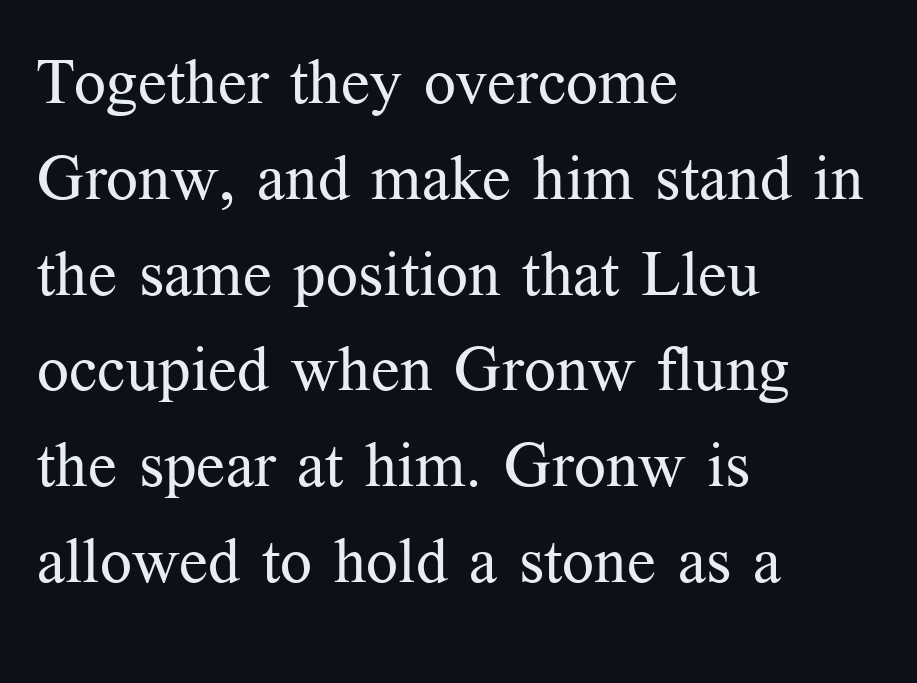
{"serif": "yes", "italic": "no", "bold": "no", "weight": "regular", "width": "normal", "stroke_contrast": "medium", "x_height": "medium", "monospaced": "no", "underline": "no", "align": "left", "line_spacing": "normal", "line_spacing_ratio": 1.52, "letter_spacing": "normal", "letter_spacing_em": 0.0, "glyph_px": 63}
